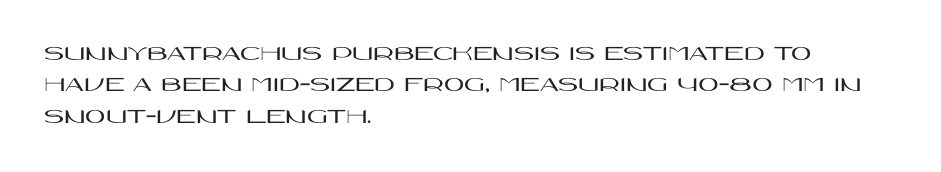
Quick note: underline off. Interline gaps are of average width in this sample. Notice how the stems are strictly vertical — no italics here. How are the letters spaced? Ordinarily, with no added tracking. The lines are quadded left.
